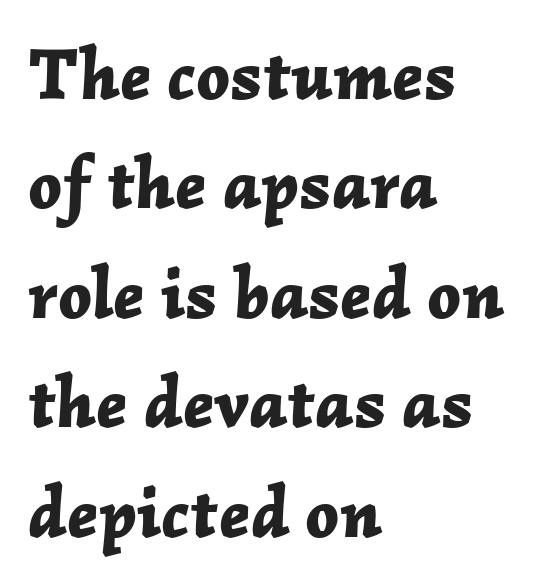
The image shows 73 px bold type, italic (leaning right); set left-aligned, normal line spacing (1.5x), normal letter spacing, not underlined; low stroke contrast and a medium x-height.
